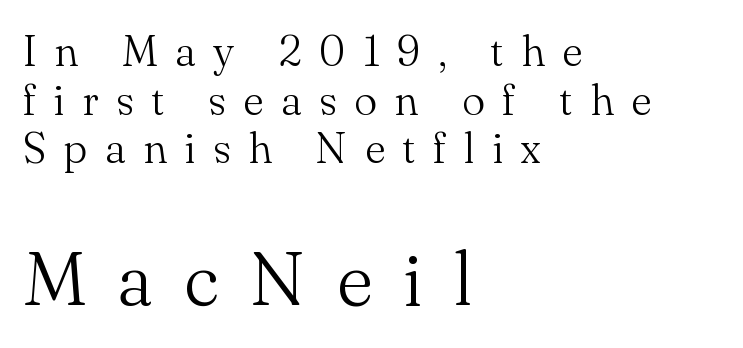
{"serif": "yes", "italic": "no", "bold": "no", "weight": "light", "width": "normal", "stroke_contrast": "medium", "x_height": "small", "monospaced": "no", "underline": "no", "align": "left", "line_spacing": "tight", "line_spacing_ratio": 1.13, "letter_spacing": "wide", "letter_spacing_em": 0.41, "larger_block": "second", "size_ratio": 1.77, "glyph_px": 76}
